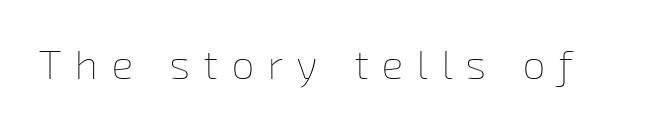
The gap between lines stays unmarked. Unbolded letterforms with no extra heft. Is this a fixed-width face? No — the glyphs have proportional, varying widths. Short note: letters widely spaced.
